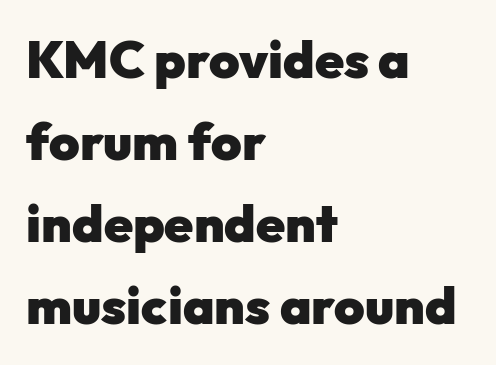
Q: Is the text bold? A: Yes.
Q: Is the text italic (slanted)? A: No, it is upright.
Q: Is the typeface a serif or a sans-serif typeface? A: Sans-serif.
Q: Is the text underlined? A: No.
Q: How is the paragraph aligned? A: Left-aligned.
Q: Is the spacing between letters normal or unusually wide? A: Normal.
Q: Is the spacing between lines tight, normal or loose? A: Normal.
Q: Width (condensed, normal, or wide)? A: Normal.
Q: Stroke contrast? A: Low.
Q: x-height? A: Medium.
Q: Monospaced? A: No.
